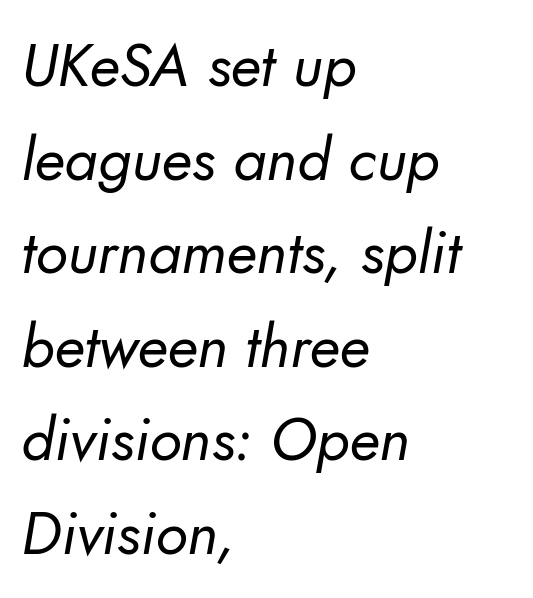
Q: Is the text bold? A: No.
Q: Is the typeface a serif or a sans-serif typeface? A: Sans-serif.
Q: Is the text underlined? A: No.
Q: How is the paragraph aligned? A: Left-aligned.
Q: Is the spacing between letters normal or unusually wide? A: Normal.
Q: Is the spacing between lines tight, normal or loose? A: Normal.
Q: Width (condensed, normal, or wide)? A: Normal.
Q: Stroke contrast? A: Low.
Q: x-height? A: Small.
Q: Monospaced? A: No.
